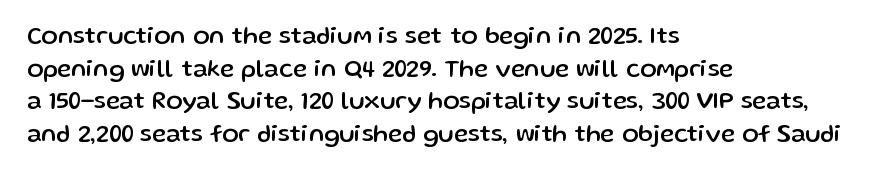
{"italic": "no", "underline": "no", "align": "left", "line_spacing": "normal", "line_spacing_ratio": 1.36, "letter_spacing": "normal", "letter_spacing_em": 0.0, "glyph_px": 24}
